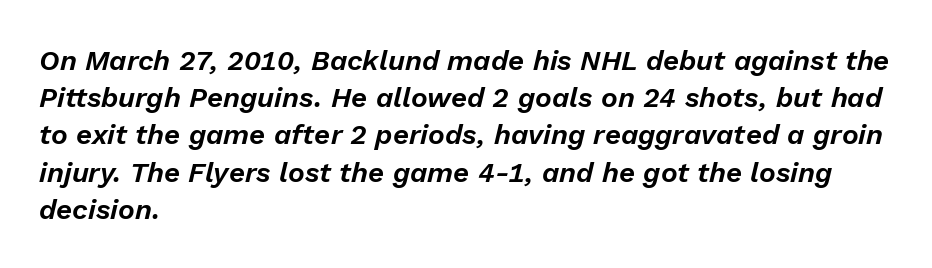
The image shows 28 px text type, italic (leaning right); set left-aligned, normal line spacing (1.33x), normal letter spacing, not underlined; low stroke contrast and a medium x-height.
